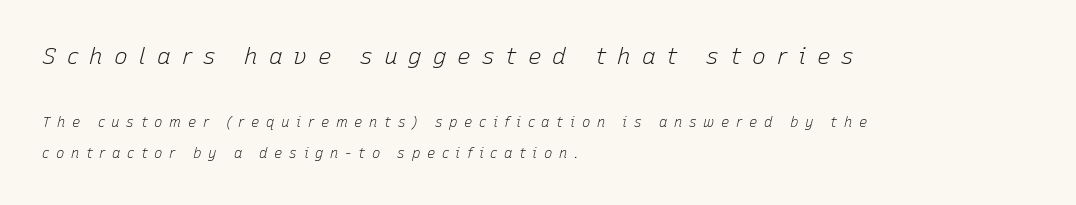
Caption: upper text group enlarged, lower text group reduced. If you drew a line through each stem, it would be angled. Words float on clear page, feet unadorned. Layout note: lines flush left. The type is letterspaced generously, with wide tracking.
